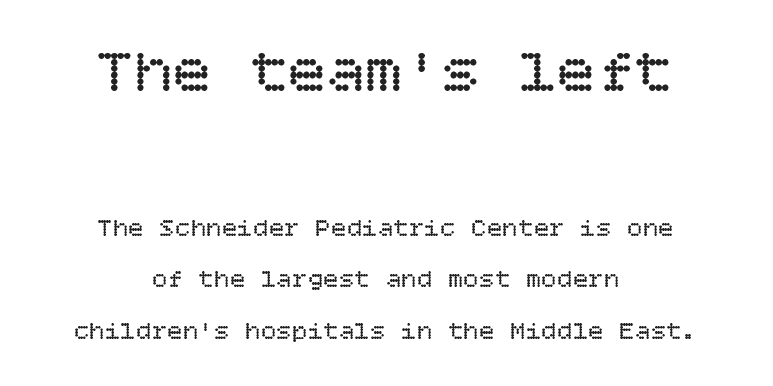
Caption: face not bold, strokes unweighted. Only glyphs here, with clear space below each row. Characters remain perfectly vertical along every line. Centered paragraph, ragged on both sides. Students, note that the glyphs here touch the page at normal intervals.
